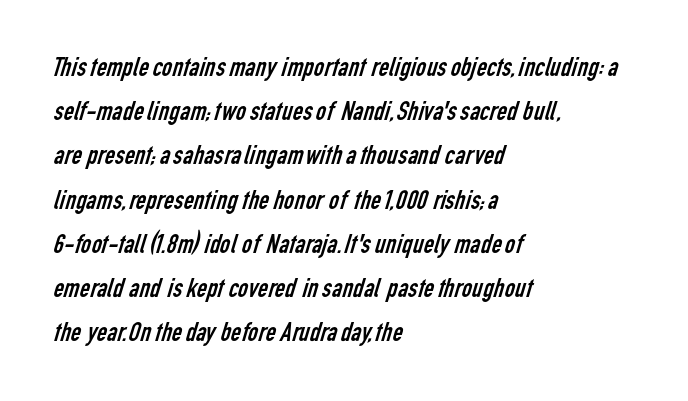
The image shows 28 px regular-weight, condensed sans-serif type; set left-aligned, normal line spacing (1.58x), normal letter spacing, not underlined; low stroke contrast and a medium x-height.
